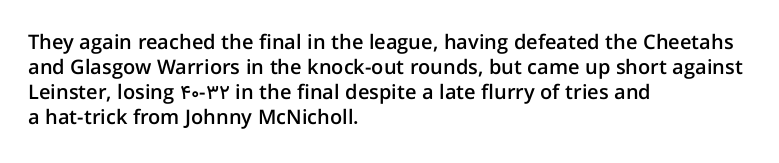
The image shows 20 px text type, upright; set left-aligned, normal line spacing (1.25x), normal letter spacing, not underlined.
